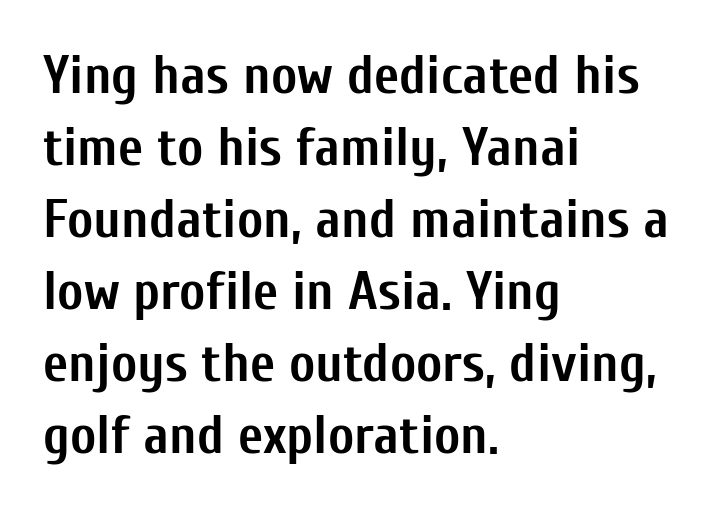
The image shows 55 px semibold, condensed sans-serif type, upright; set left-aligned, normal line spacing (1.31x), normal letter spacing, not underlined; low stroke contrast and a medium x-height.
